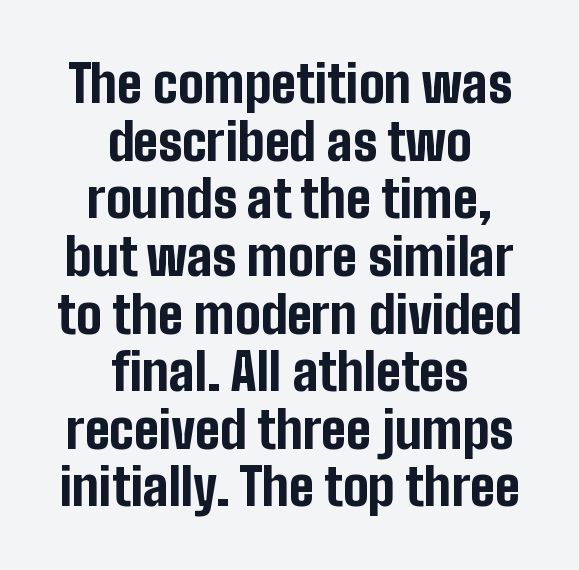
Q: Is the text bold? A: Yes.
Q: Is the text italic (slanted)? A: No, it is upright.
Q: Is the typeface a serif or a sans-serif typeface? A: Sans-serif.
Q: Is the text underlined? A: No.
Q: How is the paragraph aligned? A: Centered.
Q: Is the spacing between letters normal or unusually wide? A: Normal.
Q: Is the spacing between lines tight, normal or loose? A: Tight.
Q: Width (condensed, normal, or wide)? A: Condensed.
Q: Stroke contrast? A: Low.
Q: x-height? A: Medium.
Q: Monospaced? A: No.
